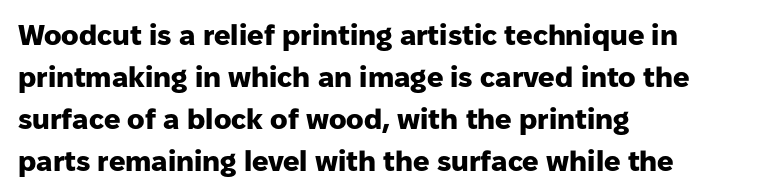
The image shows 29 px heavy sans-serif type, upright; set left-aligned, normal line spacing (1.45x), normal letter spacing, not underlined; low stroke contrast and a medium x-height.
